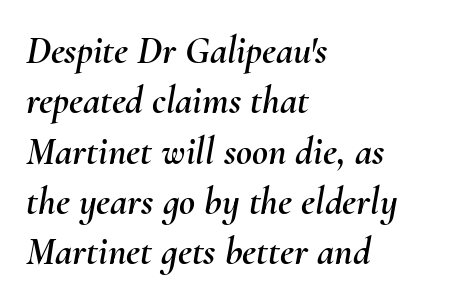
The image shows 39 px text type, italic (leaning right); set left-aligned, normal line spacing (1.29x), normal letter spacing, not underlined; medium stroke contrast and a small x-height.
